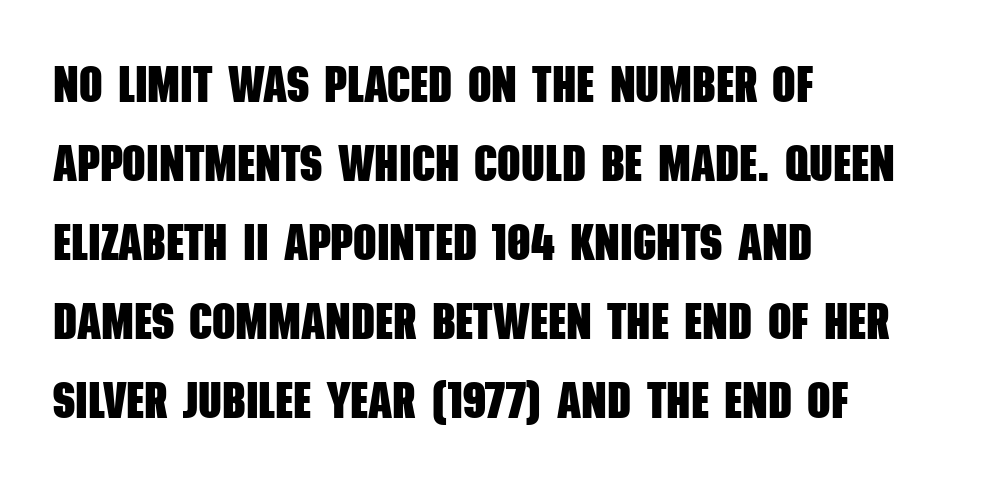
The paragraph shown leans on its left margin. The area under the type is left untouched. Serif or sans? Sans — the stroke terminals are bare. Every letter is thick-stroked: bold, no question. Compared with typical body copy, the letter spacing here is the same.
